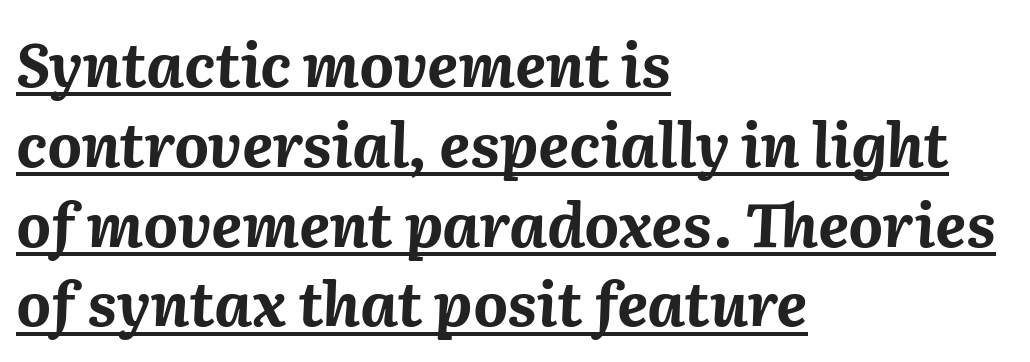
Q: Is the text bold? A: Yes.
Q: Is the text italic (slanted)? A: Yes, it leans right by about 2 degrees.
Q: Is the text underlined? A: Yes.
Q: How is the paragraph aligned? A: Left-aligned.
Q: Is the spacing between letters normal or unusually wide? A: Normal.
Q: Is the spacing between lines tight, normal or loose? A: Normal.
Q: Width (condensed, normal, or wide)? A: Normal.
Q: Stroke contrast? A: Medium.
Q: x-height? A: Medium.
Q: Monospaced? A: No.
